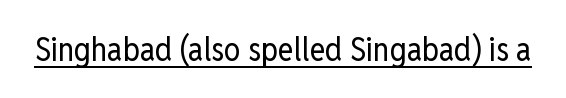
The image shows 33 px regular-weight, condensed sans-serif type, upright; set normal letter spacing, underlined; low stroke contrast and a medium x-height.
